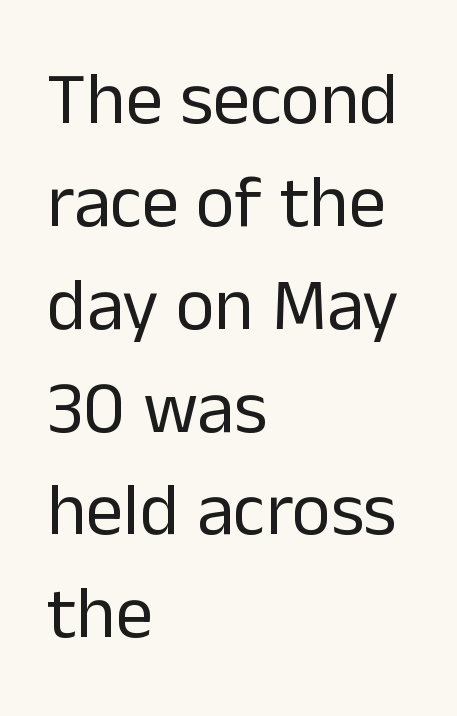
The image shows 74 px regular-weight sans-serif type, upright; set left-aligned, normal line spacing (1.39x), normal letter spacing, not underlined; low stroke contrast and a medium x-height.
